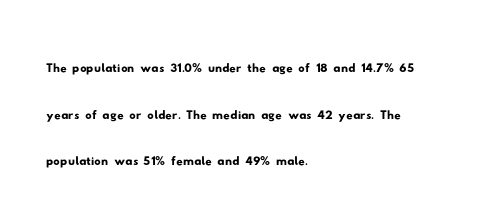
{"serif": "no", "width": "wide", "stroke_contrast": "low", "x_height": "small", "monospaced": "no", "underline": "no", "align": "left", "line_spacing": "normal", "line_spacing_ratio": 1.46, "letter_spacing": "normal", "letter_spacing_em": 0.0, "glyph_px": 32}
